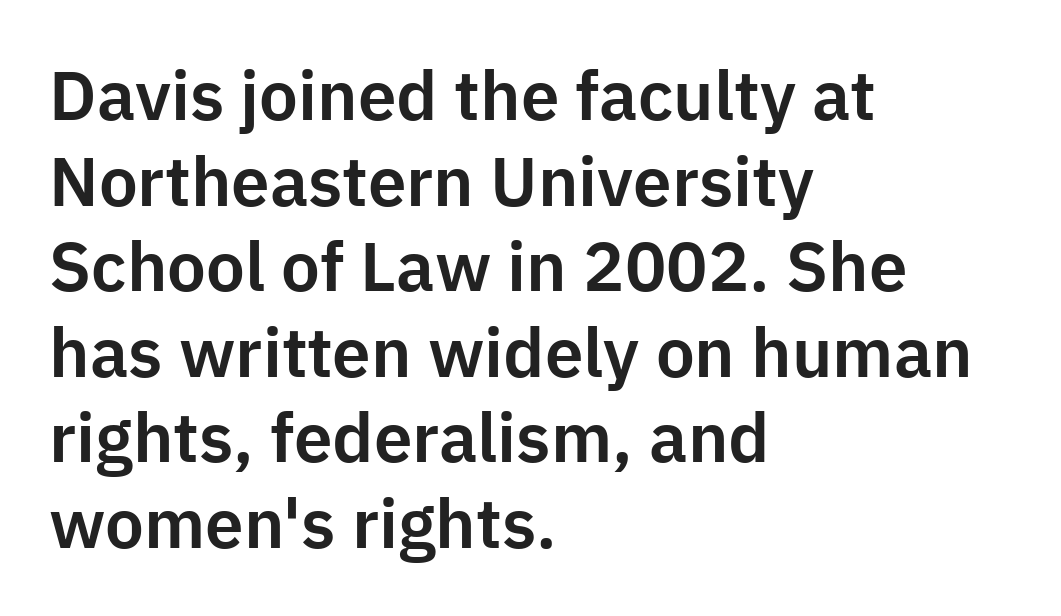
Spacing verdict: proportional, widths tailored to each character. The font family rendered here belongs to the sans-serif group. Leftover space on each line is placed entirely after the last word. Each word holds together tightly as a unit, with standard inter-letter gaps. No word sits above an underline. Notice how the stems are strictly vertical — no italics here.
